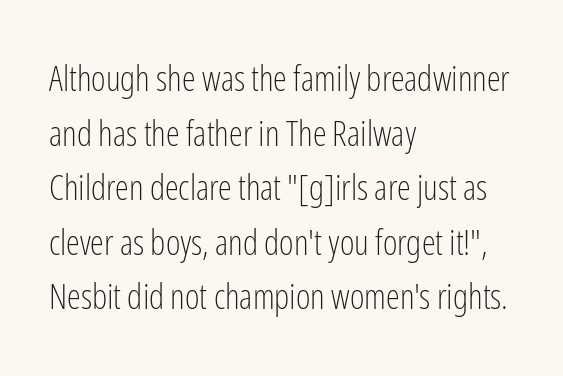
The string is rendered with underlining switched off. The lines are quadded left. The rendering keeps characters at their native spacing. Every stem runs plumb, perpendicular to the baseline. Stem width sits at or under what a default text font uses.
